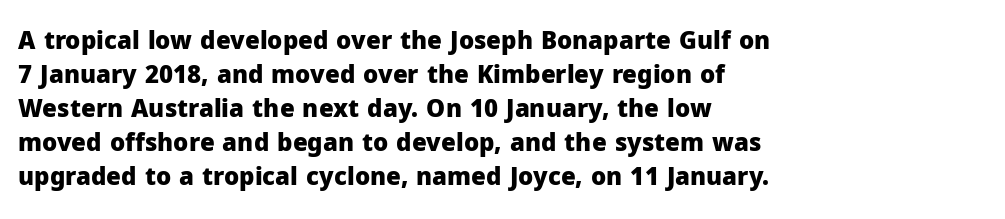
The image shows 24 px bold type, upright; set left-aligned, normal line spacing (1.42x), normal letter spacing, not underlined.
